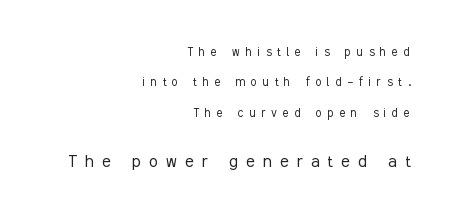
The image shows 20 px text type, upright; set right-aligned, loose line spacing (2.17x), unusually wide letter spacing (+0.41 em), not underlined; the second (bottom) block is 1.43x larger.
